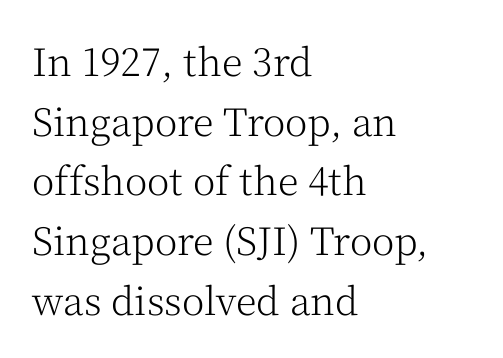
Q: Is the text bold? A: No.
Q: Is the text italic (slanted)? A: No, it is upright.
Q: Is the typeface a serif or a sans-serif typeface? A: Serif.
Q: Is the text underlined? A: No.
Q: How is the paragraph aligned? A: Left-aligned.
Q: Is the spacing between letters normal or unusually wide? A: Normal.
Q: Is the spacing between lines tight, normal or loose? A: Normal.
Q: Width (condensed, normal, or wide)? A: Normal.
Q: Stroke contrast? A: Medium.
Q: x-height? A: Medium.
Q: Monospaced? A: No.
